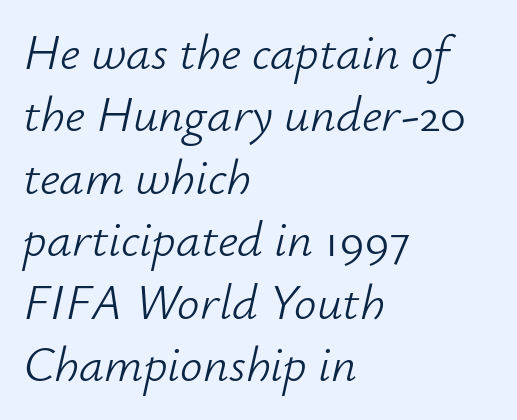
You could call the tracking neutral — neither tight nor loose. Notice how the stems are inclined rather than vertical — that's the hallmark of italics. Teacher's note: observe the even left margin — that is flush-left alignment. Spacing verdict: proportional, widths tailored to each character.
